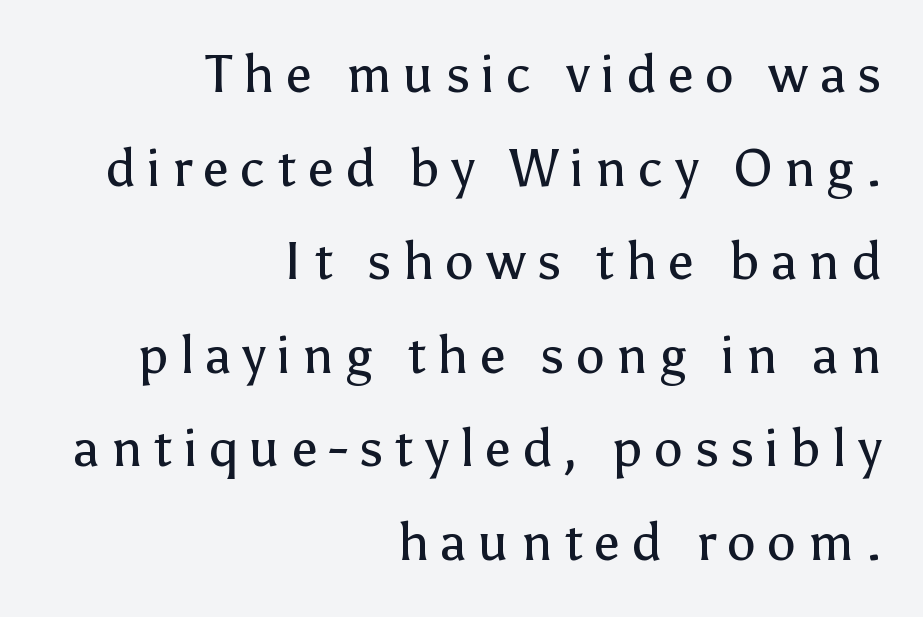
Q: Is the text bold? A: No.
Q: Is the text italic (slanted)? A: No, it is upright.
Q: Is the typeface a serif or a sans-serif typeface? A: Sans-serif.
Q: Is the text underlined? A: No.
Q: How is the paragraph aligned? A: Right-aligned.
Q: Is the spacing between letters normal or unusually wide? A: Unusually wide.
Q: Width (condensed, normal, or wide)? A: Normal.
Q: Stroke contrast? A: Low.
Q: x-height? A: Medium.
Q: Monospaced? A: No.
